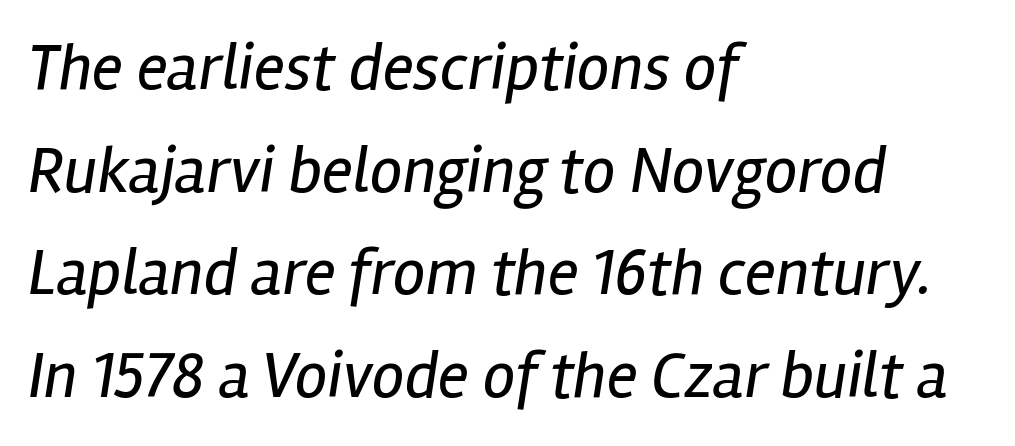
{"italic": "yes", "lean": "right", "slant_degrees": 12, "bold": "no", "weight": "regular", "width": "condensed", "stroke_contrast": "low", "x_height": "medium", "monospaced": "no", "underline": "no", "align": "left", "line_spacing": "normal", "line_spacing_ratio": 1.58, "letter_spacing": "normal", "letter_spacing_em": 0.0, "glyph_px": 65}
